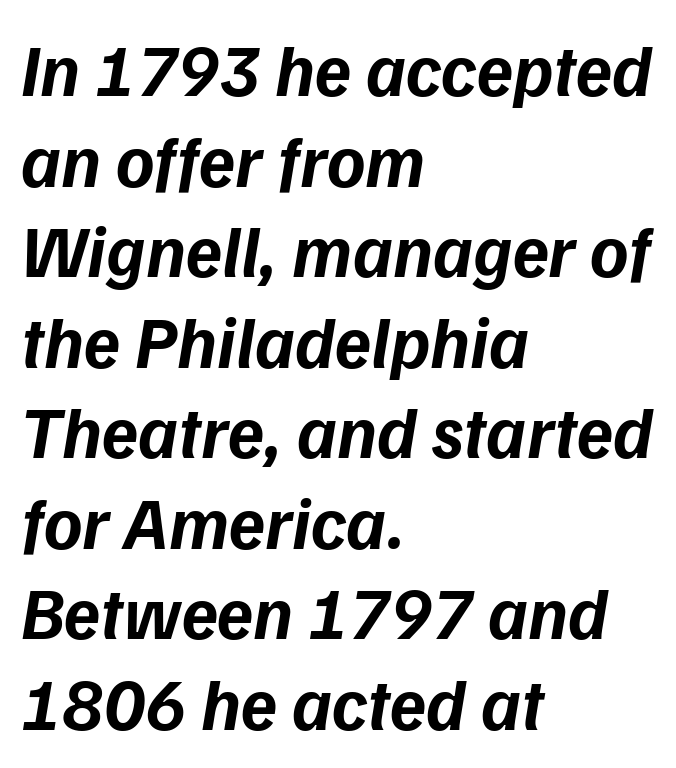
The image shows 73 px bold type, italic (leaning right); set left-aligned, line spacing 1.24x, normal letter spacing, not underlined; low stroke contrast and a medium x-height.
